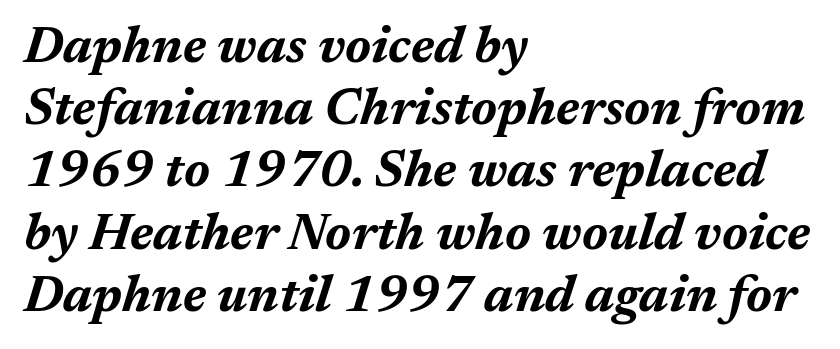
The image shows 51 px bold type, italic (leaning right); set left-aligned, line spacing 1.22x, normal letter spacing, not underlined; medium stroke contrast and a medium x-height.
